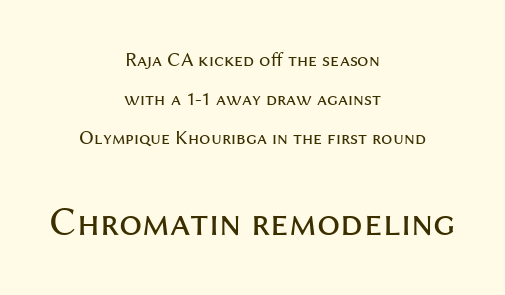
The image shows 41 px regular-weight sans-serif type, upright; set centered, loose line spacing (1.96x), normal letter spacing, not underlined; the second (bottom) block is 2.05x larger; medium stroke contrast and a medium x-height.
